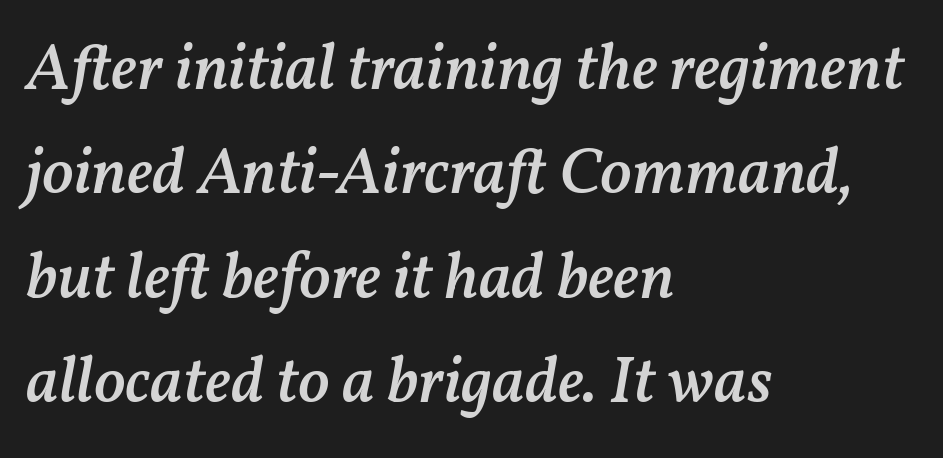
Q: Is the text bold? A: Semi-bold.
Q: Is the text italic (slanted)? A: Yes, it leans right by about 11 degrees.
Q: Is the text underlined? A: No.
Q: How is the paragraph aligned? A: Left-aligned.
Q: Is the spacing between letters normal or unusually wide? A: Normal.
Q: Is the spacing between lines tight, normal or loose? A: Normal.
Q: Width (condensed, normal, or wide)? A: Normal.
Q: Stroke contrast? A: Medium.
Q: x-height? A: Medium.
Q: Monospaced? A: No.
